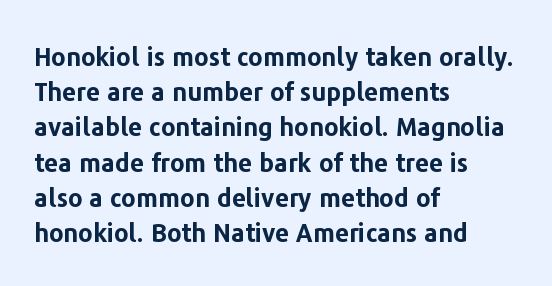
{"italic": "no", "bold": "yes", "underline": "no", "align": "left", "line_spacing": "normal", "line_spacing_ratio": 1.41, "letter_spacing": "normal", "letter_spacing_em": 0.0, "glyph_px": 25}
